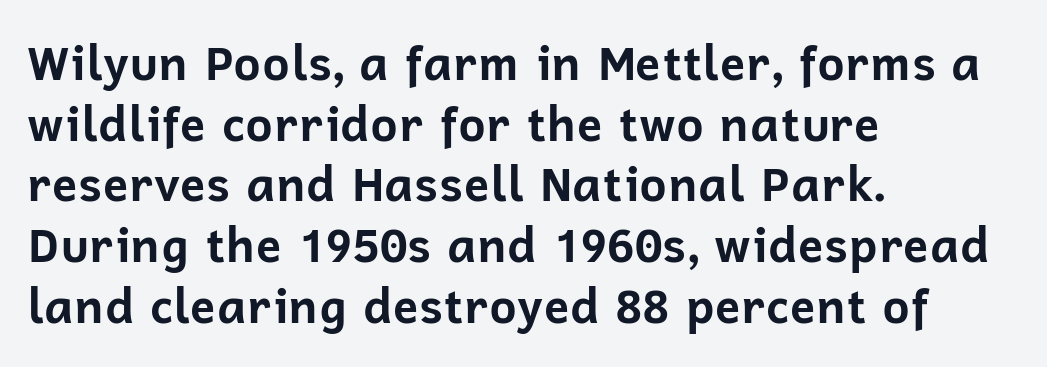
The image shows 47 px bold sans-serif type, upright; set left-aligned, normal line spacing (1.29x), normal letter spacing, not underlined; low stroke contrast and a medium x-height.
